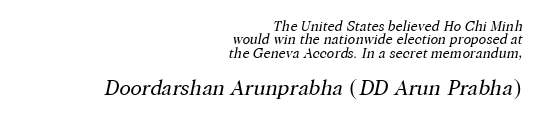
{"italic": "yes", "lean": "right", "slant_degrees": 12, "bold": "no", "underline": "no", "align": "right", "line_spacing": "tight", "line_spacing_ratio": 0.96, "letter_spacing": "normal", "letter_spacing_em": 0.0, "larger_block": "second", "size_ratio": 1.5, "glyph_px": 21}
